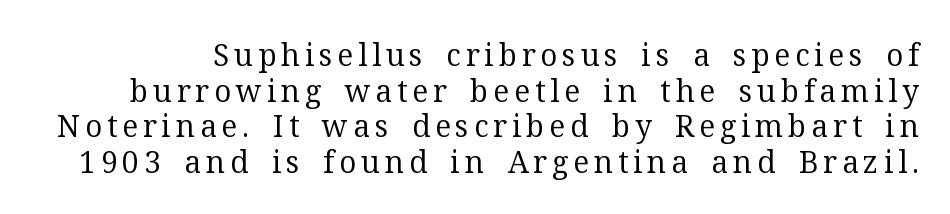
The specimen omits any rule beneath the text block's lines. Is this a sans? No — the strokes have serifs. Posture: vertical. Do the characters align in a grid? No, the font is proportional.
